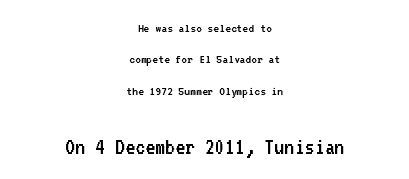
This sample trades compactness for vertical openness between lines. Descenders are the only things crossing below the line. Tracking here is standard; glyphs follow each other at the usual distance. You get the small type first, then a jump to larger type.
